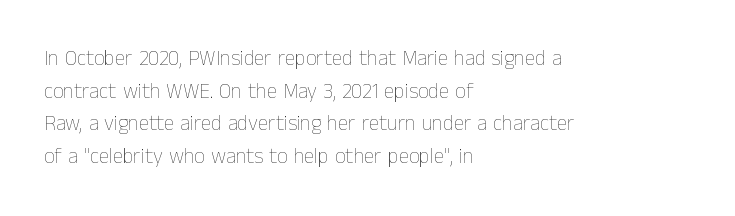
{"italic": "no", "bold": "no", "underline": "no", "align": "left", "line_spacing": "normal", "line_spacing_ratio": 1.55, "letter_spacing": "normal", "letter_spacing_em": 0.0, "glyph_px": 21}
